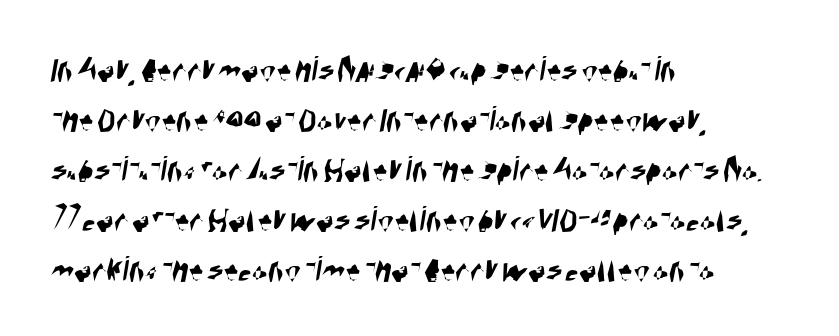
Q: Is the typeface a serif or a sans-serif typeface? A: Sans-serif.
Q: Is the text underlined? A: No.
Q: How is the paragraph aligned? A: Left-aligned.
Q: Is the spacing between letters normal or unusually wide? A: Normal.
Q: Is the spacing between lines tight, normal or loose? A: Normal.
Q: Width (condensed, normal, or wide)? A: Condensed.
Q: Stroke contrast? A: High.
Q: x-height? A: Large.
Q: Monospaced? A: No.
